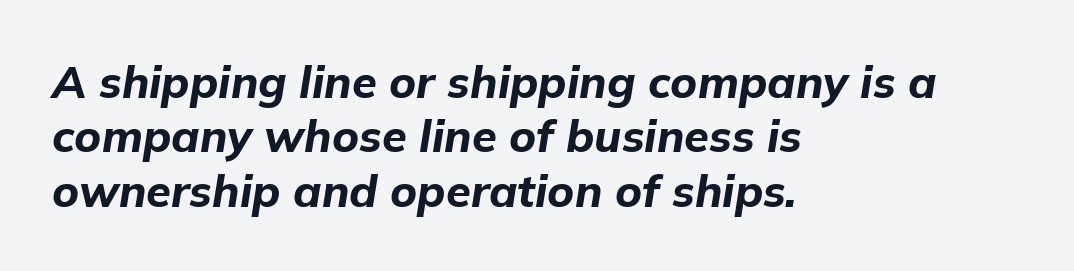
The string is rendered with underlining switched off. The face used here is proportionally spaced, like ordinary book or web type. The font's italic variant was chosen for this text. How are the letters spaced? Ordinarily, with no added tracking. A student would call this left alignment; a typographer would say flush left, rag right. Typesetter's note: full bold, strokes at maximum text heaviness.
